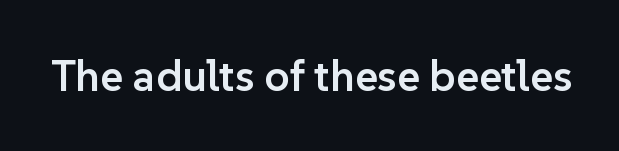
Characters remain perfectly vertical along every line. Slightly chunky letters — semibold, I'd say, not full bold. Note the varied advance widths — an 'i' is clearly narrower than an 'm'. The space beneath each line is pristine and unruled. How are the letters spaced? Ordinarily, with no added tracking.
